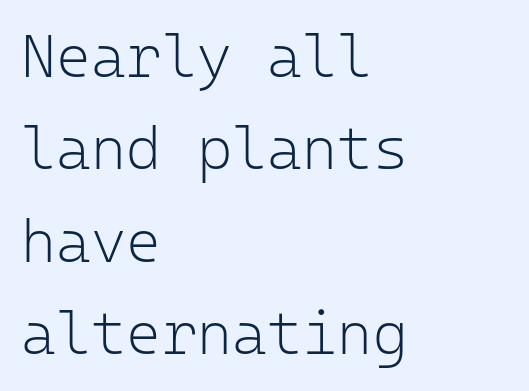
The image shows 60 px light sans-serif type, upright, monospaced; set left-aligned, normal line spacing (1.54x), normal letter spacing, not underlined; low stroke contrast and a medium x-height.
